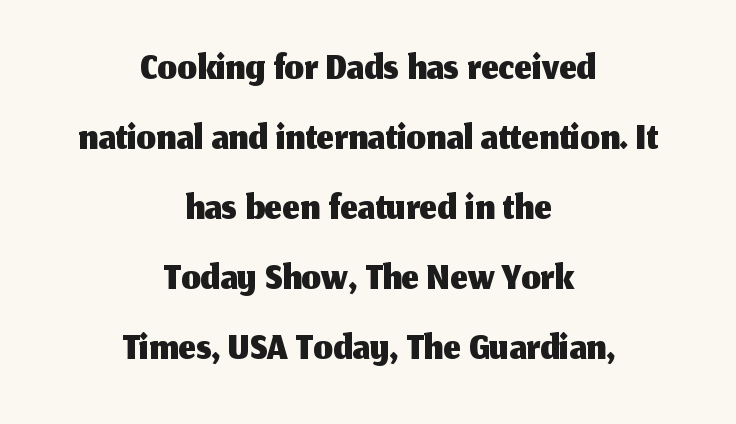
Q: Is the text italic (slanted)? A: No, it is upright.
Q: Is the typeface a serif or a sans-serif typeface? A: Sans-serif.
Q: Is the text underlined? A: No.
Q: How is the paragraph aligned? A: Centered.
Q: Is the spacing between letters normal or unusually wide? A: Normal.
Q: Is the spacing between lines tight, normal or loose? A: Tight.
Q: Width (condensed, normal, or wide)? A: Normal.
Q: Stroke contrast? A: Medium.
Q: x-height? A: Medium.
Q: Monospaced? A: No.
